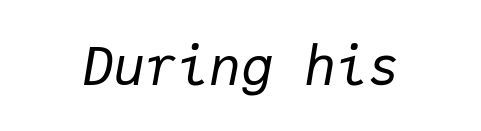
This rendering leaves character spacing at its baseline value. Is this a fixed-width face? Yes — each glyph sits in an identical cell. Tall strokes in this sample are angled rather than plumb. Bare-footed words on every line.
